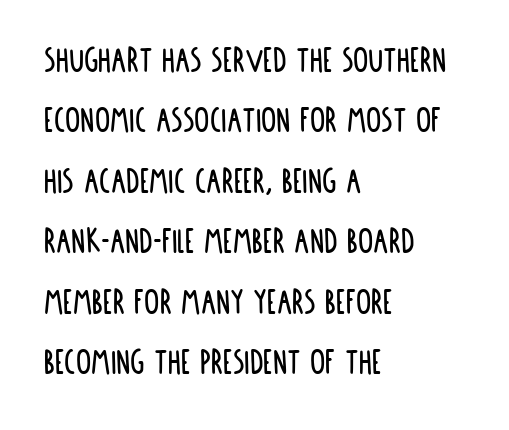
{"serif": "no", "italic": "no", "width": "condensed", "stroke_contrast": "low", "x_height": "large", "monospaced": "no", "underline": "no", "align": "left", "line_spacing": "normal", "line_spacing_ratio": 1.59, "letter_spacing": "normal", "letter_spacing_em": 0.0, "glyph_px": 38}
